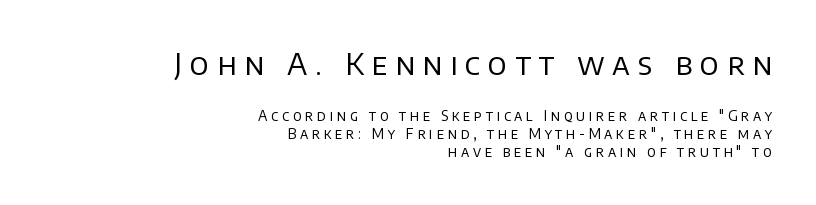
{"serif": "no", "italic": "no", "bold": "no", "weight": "regular", "width": "normal", "stroke_contrast": "low", "x_height": "large", "monospaced": "no", "underline": "no", "align": "right", "line_spacing": "normal", "line_spacing_ratio": 1.27, "letter_spacing": "wide", "letter_spacing_em": 0.26, "larger_block": "first", "size_ratio": 2.14, "glyph_px": 30}
